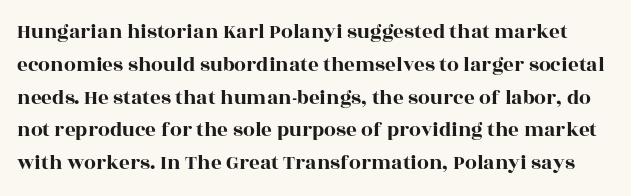
Q: Is the text italic (slanted)? A: No, it is upright.
Q: Is the text underlined? A: No.
Q: Is the spacing between letters normal or unusually wide? A: Normal.
Q: Is the spacing between lines tight, normal or loose? A: Normal.
